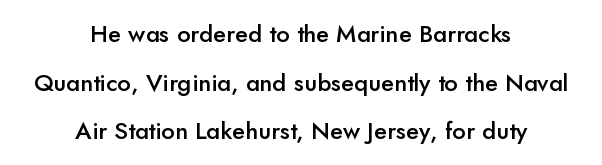
Q: Is the text bold? A: Semi-bold.
Q: Is the text italic (slanted)? A: No, it is upright.
Q: Is the text underlined? A: No.
Q: How is the paragraph aligned? A: Centered.
Q: Is the spacing between letters normal or unusually wide? A: Normal.
Q: Is the spacing between lines tight, normal or loose? A: Loose.
